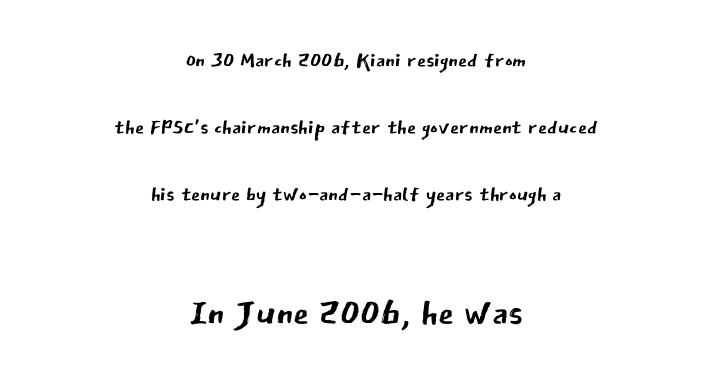
The image shows 51 px regular-weight sans-serif type, upright; set centered, loose line spacing (2.31x), normal letter spacing, not underlined; the second (bottom) block is 1.76x larger; low stroke contrast and a medium x-height.
